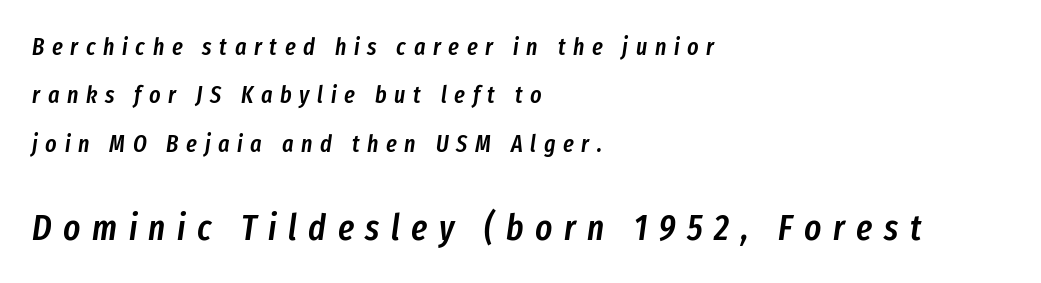
Of the two passages, the one underneath uses the larger point size. A typesetter would call this proportional, since set widths differ per character. Summary of weight: moderately heavy, a semibold. The baseline area is clear.
